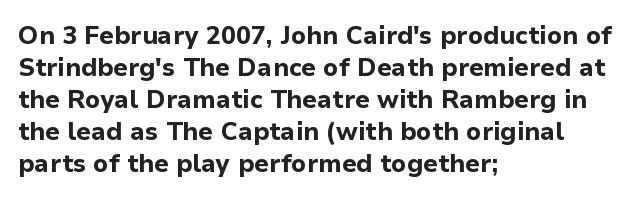
The typesetter chose a ragged-right arrangement here. The line texture is even and compact thanks to regular tracking. Summary of weight: heavy, a full bold. Vertically, the passage feels balanced, rows spaced as you'd expect. In terms of posture, this sample is upright.
